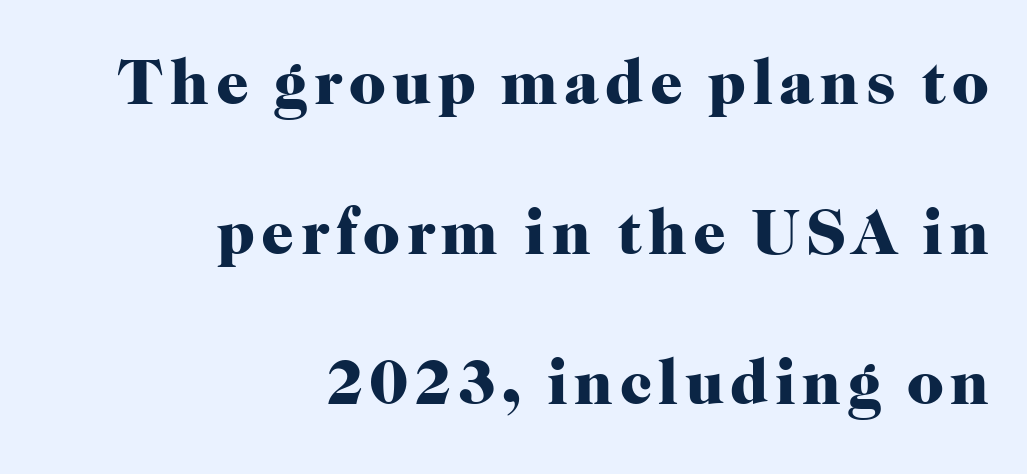
You could not count columns in this text — the font is proportionally spaced. The rendering uses a large line-height, opening up the rows. These words are printed bold, with thick strokes throughout. A typesetter would mark this as roman, not italic. This rendering employs a face with finishing strokes, i.e., a serif.
